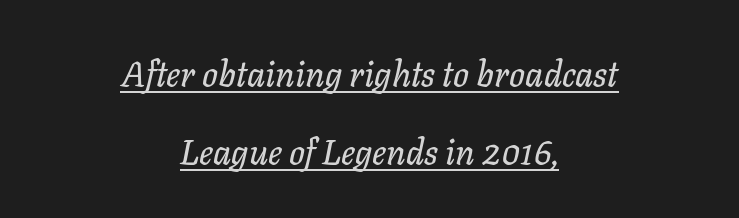
Q: Is the text italic (slanted)? A: Yes, it leans right by about 11 degrees.
Q: Is the text underlined? A: Yes.
Q: How is the paragraph aligned? A: Centered.
Q: Is the spacing between letters normal or unusually wide? A: Normal.
Q: Is the spacing between lines tight, normal or loose? A: Loose.
Q: Width (condensed, normal, or wide)? A: Normal.
Q: Stroke contrast? A: Low.
Q: x-height? A: Medium.
Q: Monospaced? A: No.
